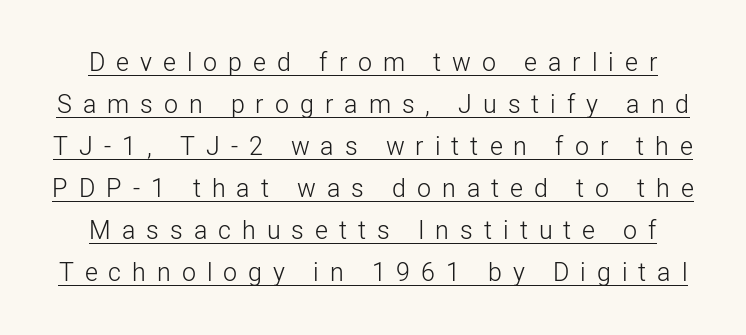
The image shows 25 px text type, upright; set normal line spacing (1.68x), unusually wide letter spacing (+0.44 em), underlined.
